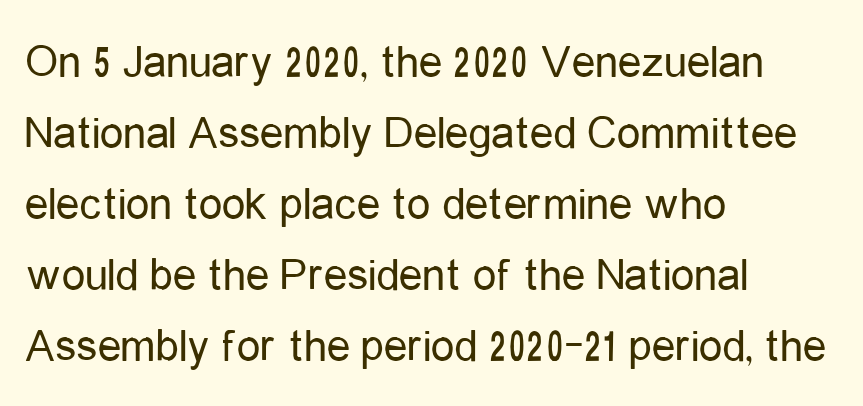
The font's upright variant was chosen for this text. The paragraph shown leans on its left margin. Caption: face not bold, strokes unweighted. Looks like regular typesetting: each glyph gets only the width it needs. These lines keep a tight, regular rhythm from letter to letter.
